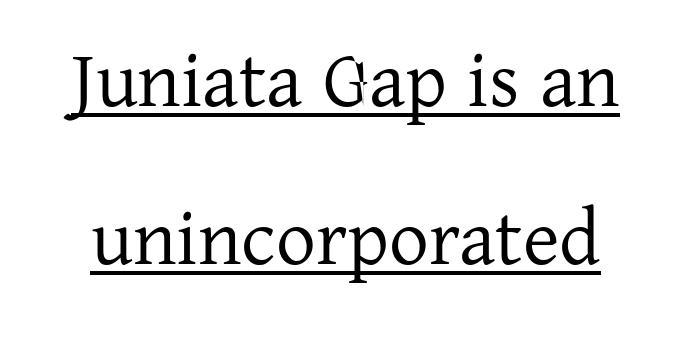
The image shows 79 px serif type, upright; set centered, loose line spacing (2.0x), normal letter spacing, underlined; low stroke contrast and a medium x-height.
